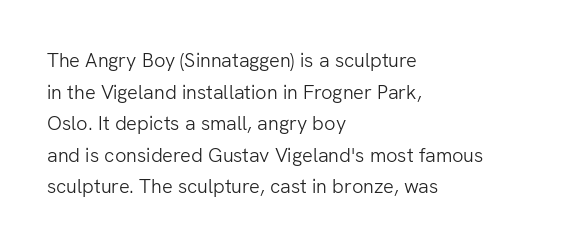
Teacher's note: observe the even left margin — that is flush-left alignment. The passage shown is not underscored anywhere. The rendering uses a moderate line-height, typical for paragraphs. Ascenders rise straight up at ninety degrees. Nobody touched the tracking dial on this one.
